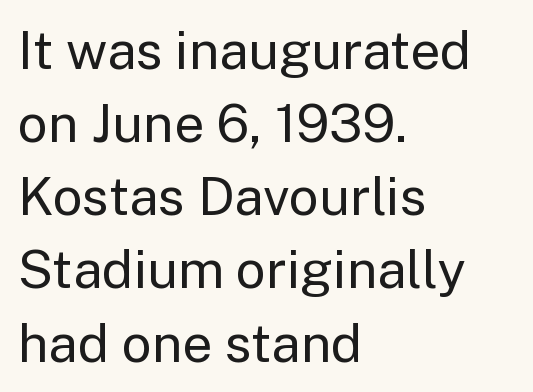
Q: Is the text bold? A: No.
Q: Is the text italic (slanted)? A: No, it is upright.
Q: Is the typeface a serif or a sans-serif typeface? A: Sans-serif.
Q: Is the text underlined? A: No.
Q: How is the paragraph aligned? A: Left-aligned.
Q: Is the spacing between letters normal or unusually wide? A: Normal.
Q: Is the spacing between lines tight, normal or loose? A: Normal.
Q: Width (condensed, normal, or wide)? A: Normal.
Q: Stroke contrast? A: Low.
Q: x-height? A: Medium.
Q: Monospaced? A: No.
